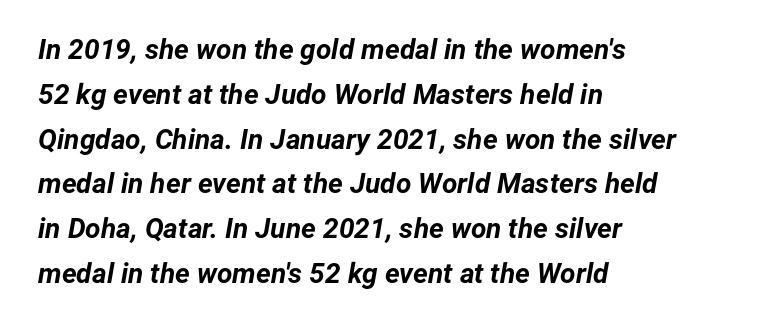
The image shows 28 px bold type, italic (leaning right); set left-aligned, normal line spacing (1.6x), normal letter spacing, not underlined; low stroke contrast and a medium x-height.
